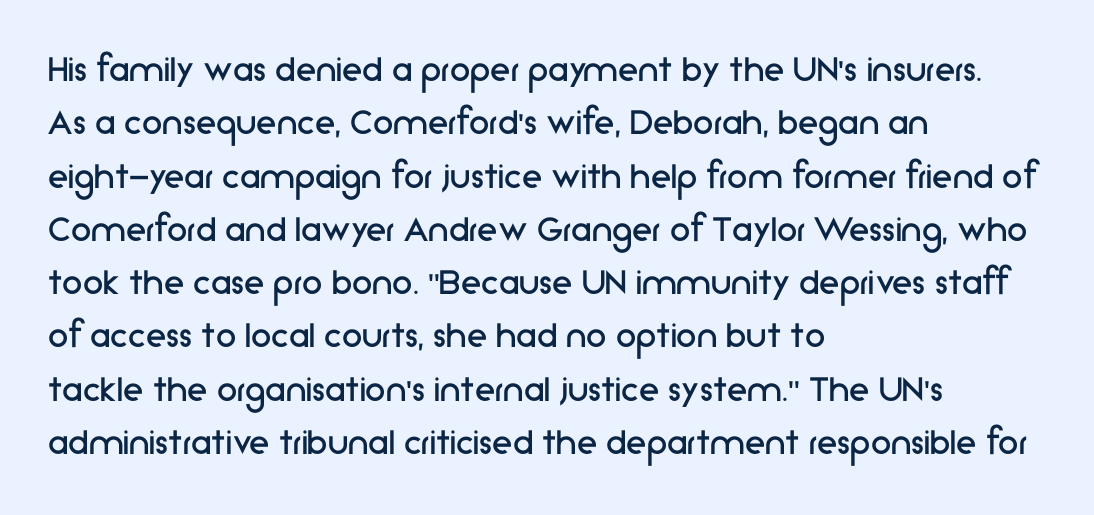
Q: Is the text bold? A: No.
Q: Is the text italic (slanted)? A: No, it is upright.
Q: Is the typeface a serif or a sans-serif typeface? A: Sans-serif.
Q: Is the text underlined? A: No.
Q: How is the paragraph aligned? A: Left-aligned.
Q: Is the spacing between letters normal or unusually wide? A: Normal.
Q: Is the spacing between lines tight, normal or loose? A: Normal.
Q: Width (condensed, normal, or wide)? A: Normal.
Q: Stroke contrast? A: Low.
Q: x-height? A: Medium.
Q: Monospaced? A: No.
